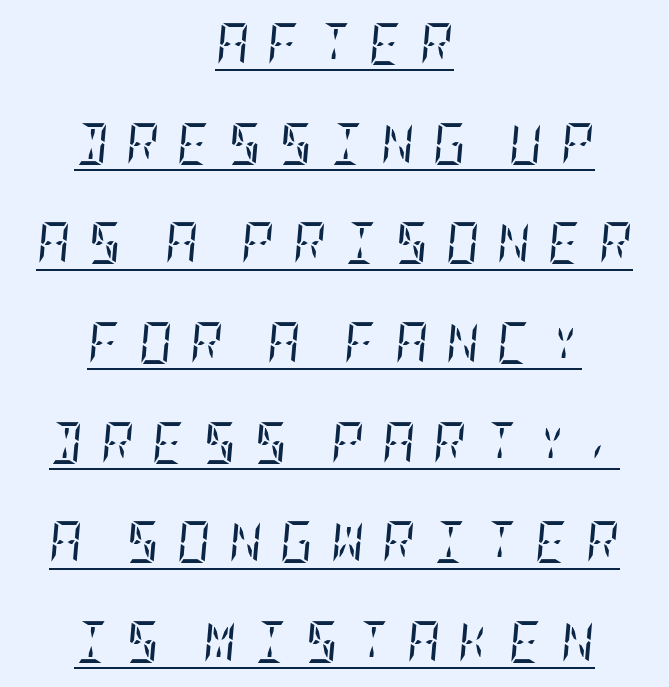
The image shows 41 px regular-weight, condensed serif type, italic (leaning right); set centered, loose line spacing (2.43x), unusually wide letter spacing (+0.43 em), underlined; low stroke contrast and a large x-height.
